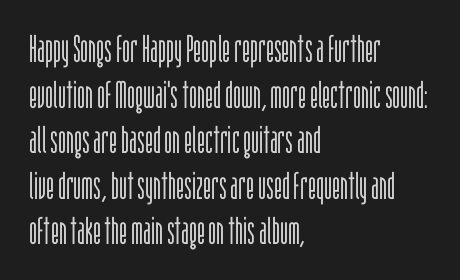
The image shows 38 px light, condensed sans-serif type, upright; set left-aligned, line spacing 1.2x, normal letter spacing, not underlined; low stroke contrast and a large x-height.
